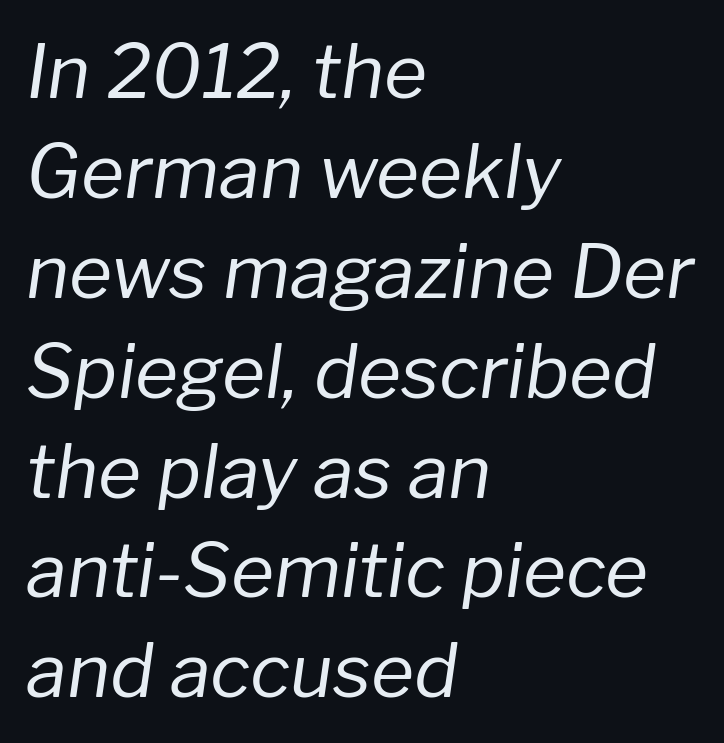
{"italic": "yes", "lean": "right", "slant_degrees": 8, "bold": "no", "weight": "regular", "width": "normal", "stroke_contrast": "low", "x_height": "medium", "monospaced": "no", "underline": "no", "align": "left", "line_spacing": "normal", "line_spacing_ratio": 1.35, "letter_spacing": "normal", "letter_spacing_em": 0.0, "glyph_px": 74}
